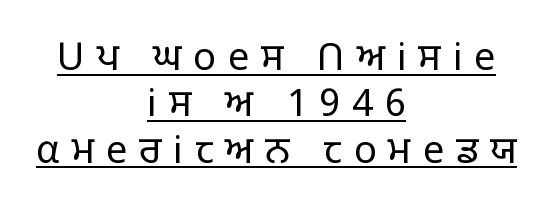
Q: Is the text bold? A: No.
Q: Is the text italic (slanted)? A: No, it is upright.
Q: Is the typeface a serif or a sans-serif typeface? A: Sans-serif.
Q: Is the text underlined? A: Yes.
Q: How is the paragraph aligned? A: Centered.
Q: Is the spacing between letters normal or unusually wide? A: Unusually wide.
Q: Width (condensed, normal, or wide)? A: Normal.
Q: Stroke contrast? A: Low.
Q: x-height? A: Large.
Q: Monospaced? A: No.
